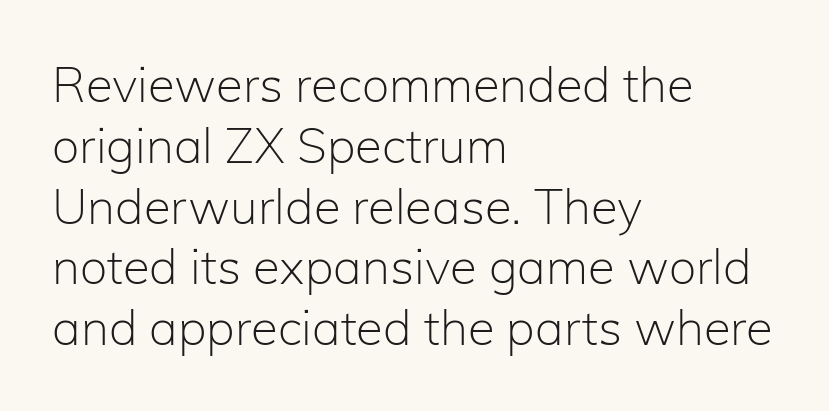
The image shows 49 px light sans-serif type, upright; set left-aligned, line spacing 1.24x, normal letter spacing, not underlined; low stroke contrast and a medium x-height.
